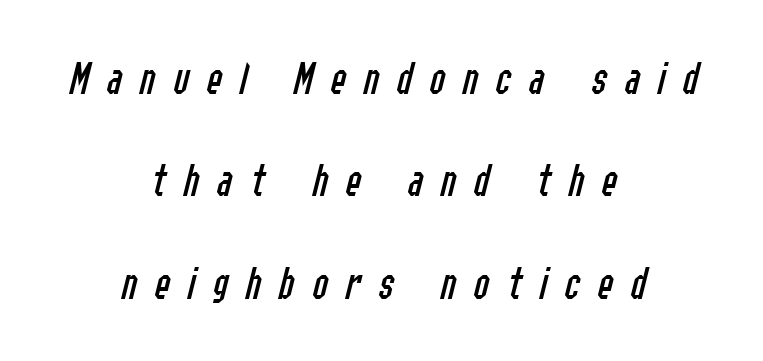
Q: Is the text bold? A: No.
Q: Is the text italic (slanted)? A: Yes, it leans right by about 14 degrees.
Q: Is the text underlined? A: No.
Q: How is the paragraph aligned? A: Centered.
Q: Is the spacing between letters normal or unusually wide? A: Unusually wide.
Q: Is the spacing between lines tight, normal or loose? A: Loose.
Q: Width (condensed, normal, or wide)? A: Condensed.
Q: Stroke contrast? A: Low.
Q: x-height? A: Medium.
Q: Monospaced? A: No.
